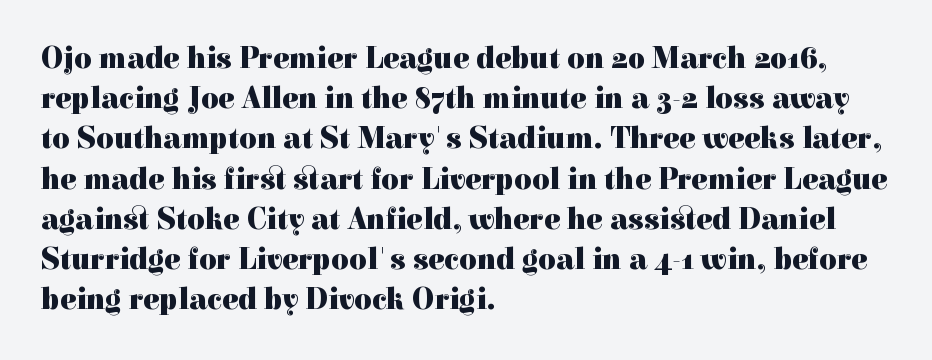
Q: Is the text bold? A: Yes.
Q: Is the text italic (slanted)? A: No, it is upright.
Q: Is the typeface a serif or a sans-serif typeface? A: Serif.
Q: Is the text underlined? A: No.
Q: How is the paragraph aligned? A: Left-aligned.
Q: Is the spacing between letters normal or unusually wide? A: Normal.
Q: Is the spacing between lines tight, normal or loose? A: Normal.
Q: Width (condensed, normal, or wide)? A: Normal.
Q: x-height? A: Medium.
Q: Monospaced? A: No.
